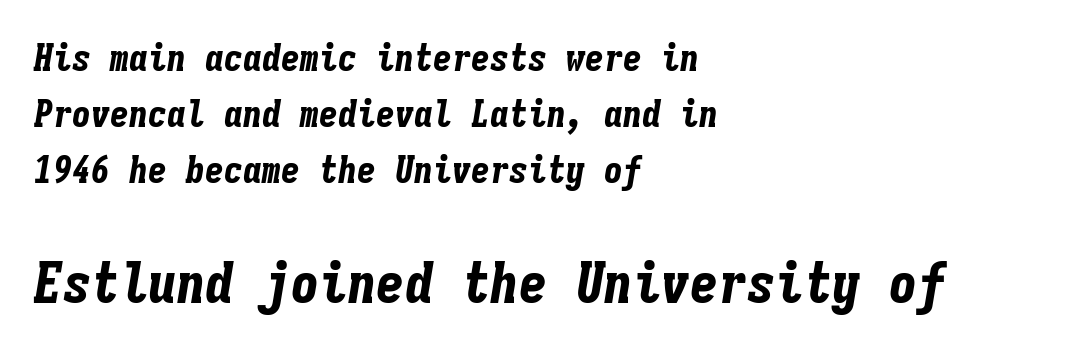
The image shows 57 px bold, condensed type, italic (leaning right), monospaced; set left-aligned, normal line spacing (1.48x), normal letter spacing, not underlined; the second (bottom) block is 1.5x larger; low stroke contrast and a medium x-height.
